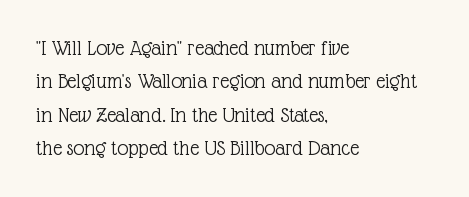
{"italic": "no", "bold": "no", "underline": "no", "align": "left", "line_spacing": "normal", "line_spacing_ratio": 1.52, "letter_spacing": "normal", "letter_spacing_em": 0.0, "glyph_px": 22}
